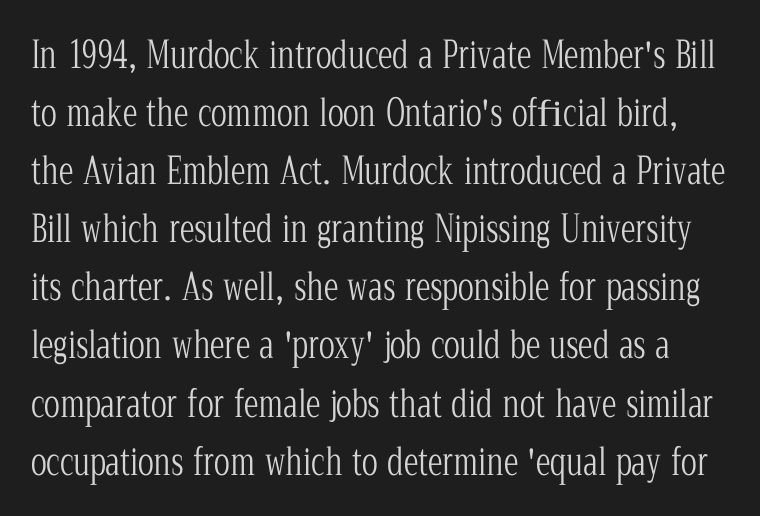
{"serif": "yes", "italic": "no", "bold": "no", "weight": "light", "width": "condensed", "stroke_contrast": "low", "x_height": "medium", "monospaced": "no", "underline": "no", "line_spacing": "normal", "line_spacing_ratio": 1.57, "letter_spacing": "normal", "letter_spacing_em": 0.0, "glyph_px": 37}
